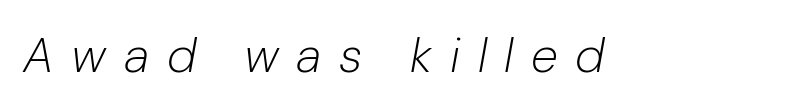
{"italic": "yes", "lean": "right", "slant_degrees": 10, "bold": "no", "weight": "light", "width": "normal", "stroke_contrast": "low", "x_height": "medium", "monospaced": "no", "underline": "no", "letter_spacing": "wide", "letter_spacing_em": 0.36, "glyph_px": 49}
